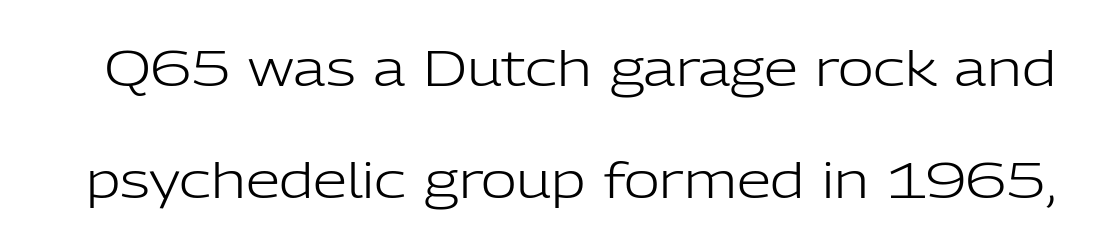
Q: Is the text bold? A: No.
Q: Is the text italic (slanted)? A: No, it is upright.
Q: Is the typeface a serif or a sans-serif typeface? A: Sans-serif.
Q: Is the text underlined? A: No.
Q: Is the spacing between letters normal or unusually wide? A: Normal.
Q: Is the spacing between lines tight, normal or loose? A: Loose.
Q: Width (condensed, normal, or wide)? A: Normal.
Q: Stroke contrast? A: Low.
Q: x-height? A: Medium.
Q: Monospaced? A: No.
